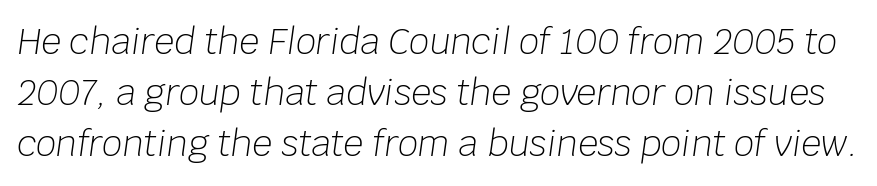
Q: Is the text bold? A: No.
Q: Is the text italic (slanted)? A: Yes, it leans right by about 8 degrees.
Q: Is the text underlined? A: No.
Q: Is the spacing between letters normal or unusually wide? A: Normal.
Q: Is the spacing between lines tight, normal or loose? A: Normal.
Q: Width (condensed, normal, or wide)? A: Normal.
Q: Stroke contrast? A: Low.
Q: x-height? A: Large.
Q: Monospaced? A: No.
